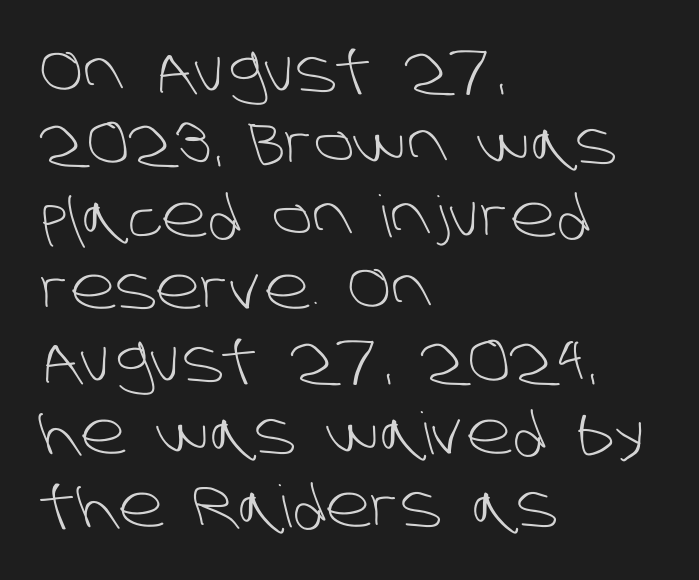
Q: Is the text bold? A: No.
Q: Is the typeface a serif or a sans-serif typeface? A: Sans-serif.
Q: Is the text underlined? A: No.
Q: How is the paragraph aligned? A: Left-aligned.
Q: Is the spacing between letters normal or unusually wide? A: Normal.
Q: Is the spacing between lines tight, normal or loose? A: Normal.
Q: Width (condensed, normal, or wide)? A: Normal.
Q: Stroke contrast? A: Low.
Q: x-height? A: Large.
Q: Monospaced? A: No.
